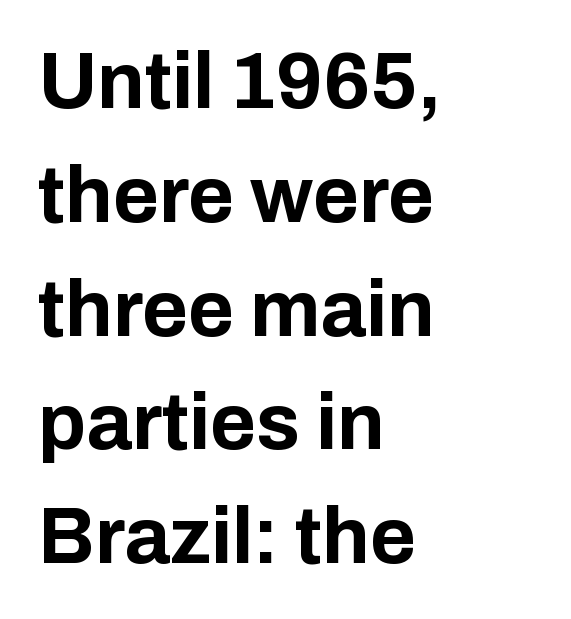
{"serif": "no", "italic": "no", "bold": "yes", "weight": "bold", "width": "normal", "stroke_contrast": "low", "x_height": "medium", "monospaced": "no", "underline": "no", "align": "left", "line_spacing": "normal", "line_spacing_ratio": 1.44, "letter_spacing": "normal", "letter_spacing_em": 0.0, "glyph_px": 79}
